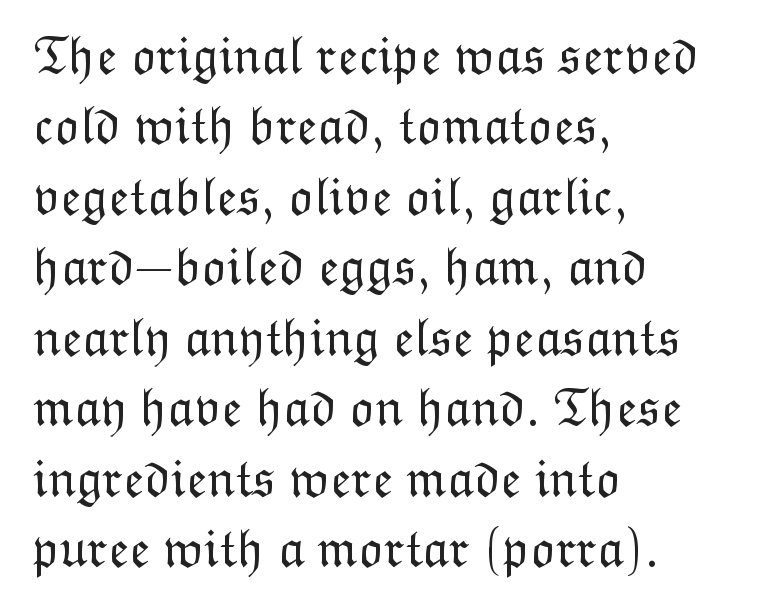
{"italic": "no", "bold": "no", "weight": "light", "width": "normal", "stroke_contrast": "low", "x_height": "medium", "monospaced": "no", "underline": "no", "align": "left", "line_spacing": "normal", "line_spacing_ratio": 1.33, "letter_spacing": "normal", "letter_spacing_em": 0.0, "glyph_px": 53}
